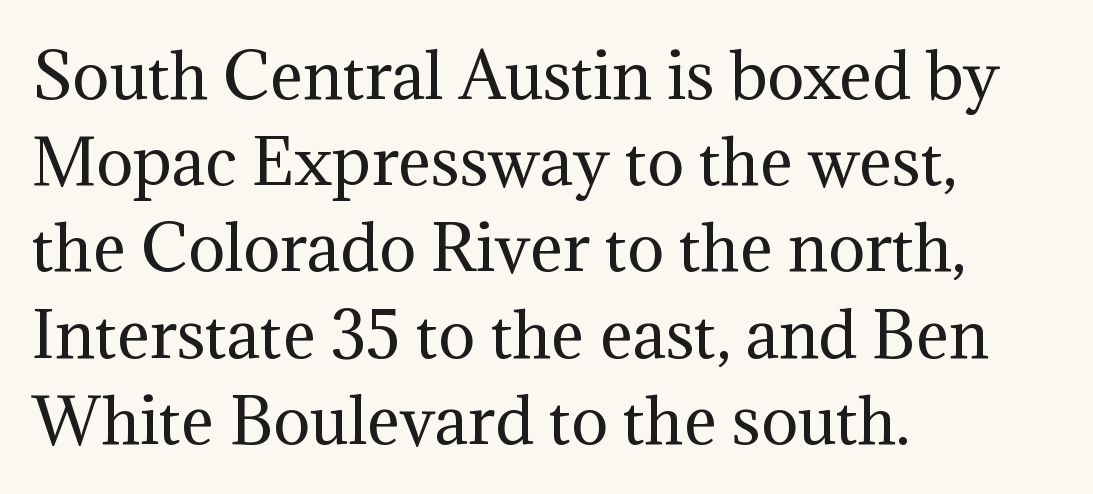
{"serif": "yes", "italic": "no", "bold": "no", "weight": "regular", "width": "normal", "stroke_contrast": "medium", "x_height": "medium", "monospaced": "no", "underline": "no", "align": "left", "line_spacing": "normal", "line_spacing_ratio": 1.39, "letter_spacing": "normal", "letter_spacing_em": 0.0, "glyph_px": 62}
